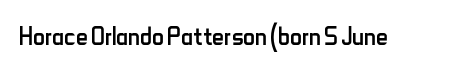
Q: Is the text bold? A: No.
Q: Is the text italic (slanted)? A: No, it is upright.
Q: Is the typeface a serif or a sans-serif typeface? A: Sans-serif.
Q: Is the text underlined? A: No.
Q: Is the spacing between letters normal or unusually wide? A: Normal.
Q: Width (condensed, normal, or wide)? A: Condensed.
Q: Stroke contrast? A: Low.
Q: x-height? A: Small.
Q: Monospaced? A: No.
